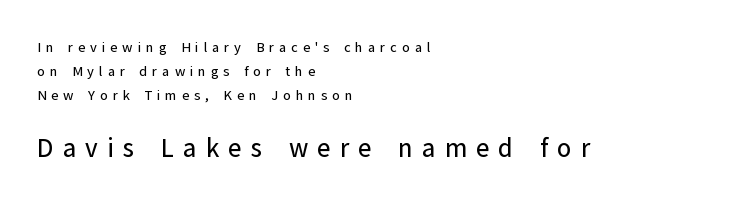
All the whitespace from short lines collects on the right. Beneath every word, the page is bare. Glyph-to-glyph distance is far greater than everyday printed text. This layout puts the modest block above and the oversized block below.
